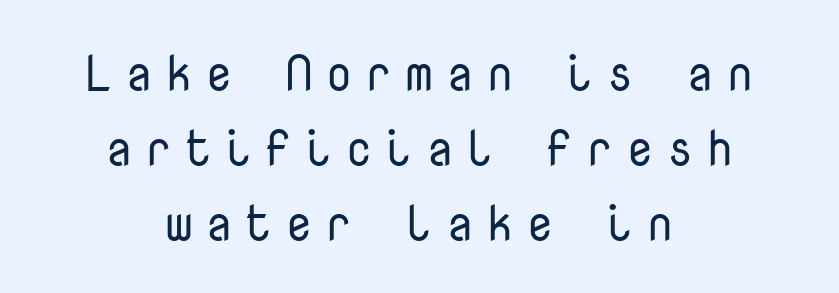
Q: Is the text bold? A: No.
Q: Is the text italic (slanted)? A: No, it is upright.
Q: Is the typeface a serif or a sans-serif typeface? A: Sans-serif.
Q: Is the text underlined? A: No.
Q: How is the paragraph aligned? A: Centered.
Q: Is the spacing between letters normal or unusually wide? A: Unusually wide.
Q: Is the spacing between lines tight, normal or loose? A: Normal.
Q: Width (condensed, normal, or wide)? A: Normal.
Q: Stroke contrast? A: Low.
Q: x-height? A: Medium.
Q: Monospaced? A: Yes.
